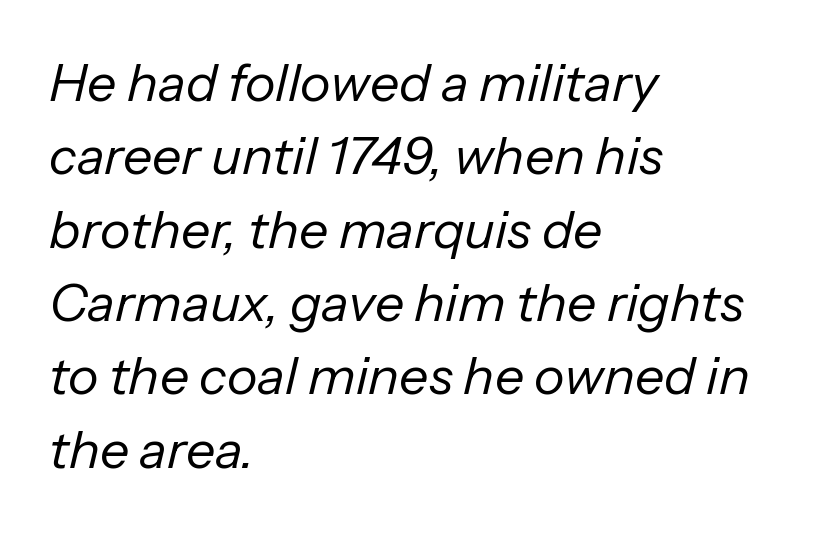
Q: Is the text bold? A: No.
Q: Is the text italic (slanted)? A: Yes, it leans right by about 13 degrees.
Q: Is the text underlined? A: No.
Q: How is the paragraph aligned? A: Left-aligned.
Q: Is the spacing between letters normal or unusually wide? A: Normal.
Q: Is the spacing between lines tight, normal or loose? A: Normal.
Q: Width (condensed, normal, or wide)? A: Normal.
Q: Stroke contrast? A: Low.
Q: x-height? A: Medium.
Q: Monospaced? A: No.
